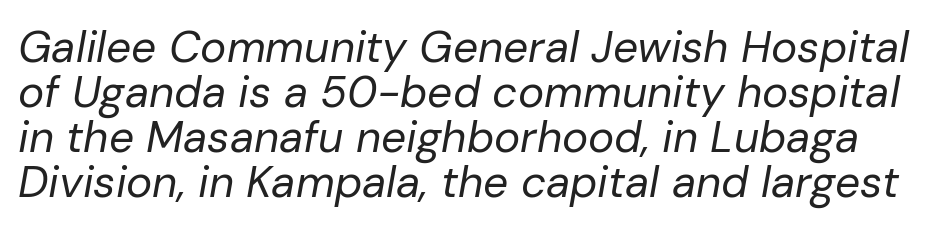
Each word holds together tightly as a unit, with standard inter-letter gaps. Note the varied advance widths — an 'i' is clearly narrower than an 'm'. The space directly below the letters is spotless. The lines are packed closely together with very little leading. The face looks like a standard text weight, possibly lighter.
